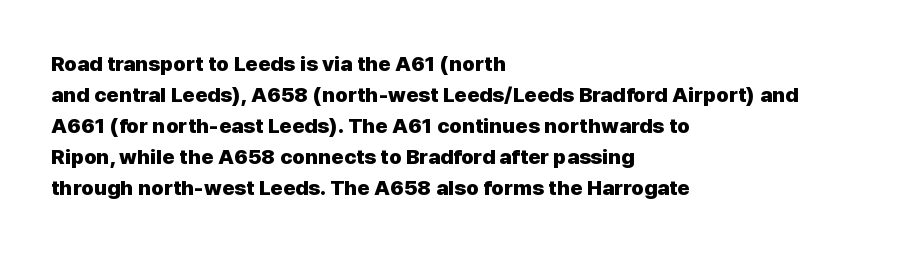
The image shows 21 px bold type, upright; set left-aligned, normal line spacing (1.48x), normal letter spacing, not underlined.
